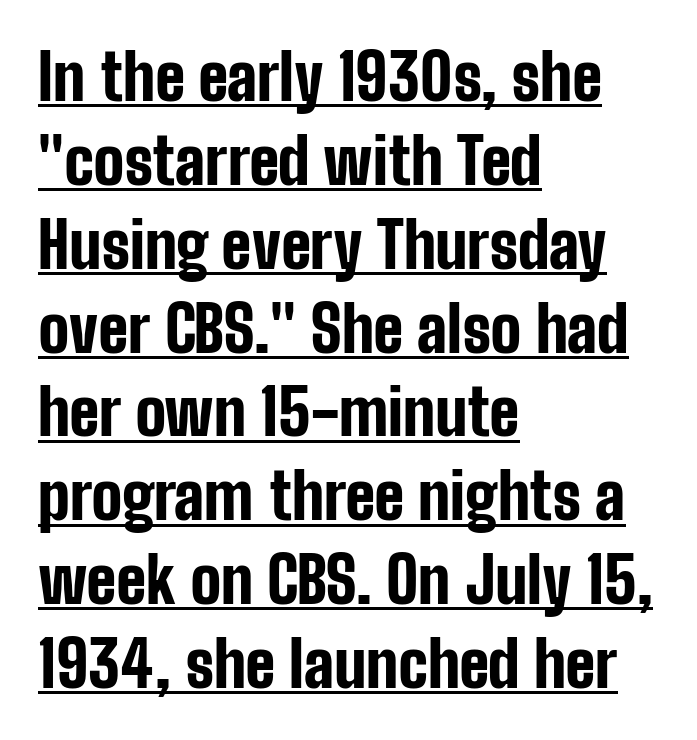
Thick stems and heavy bowls — unmistakably bold. The lines sit at an ordinary, default distance from one another. The passage shown has conventional tracking throughout. Varying glyph widths throughout — classic text-font behaviour. This rendering features underlined lettering. Vertical strokes here are truly vertical.
